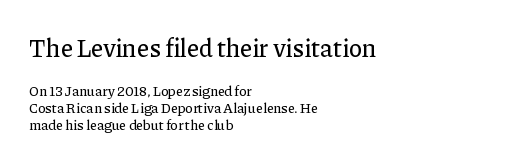
{"italic": "no", "underline": "no", "align": "left", "line_spacing_ratio": 1.23, "letter_spacing": "normal", "letter_spacing_em": 0.0, "larger_block": "first", "size_ratio": 1.79, "glyph_px": 25}
